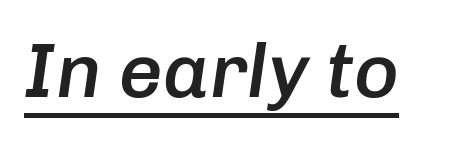
Spacing verdict: proportional, widths tailored to each character. Weight check: semibold — heavier than regular, not quite bold. Does the lettering tilt? It does — this is italic. Letter spacing: default. These characters rest on top of a visible drawn line.
